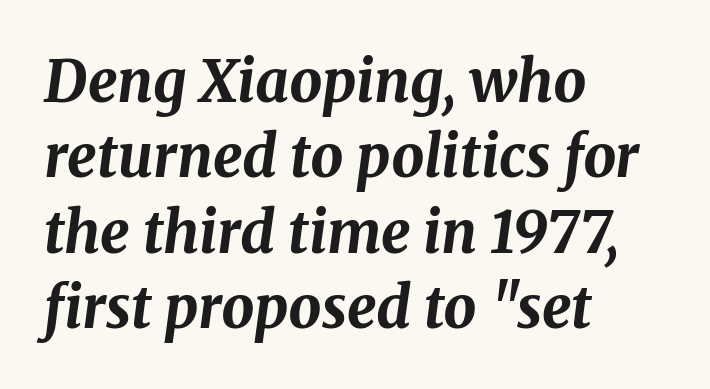
The image shows 58 px bold type, italic (leaning right); set left-aligned, normal line spacing (1.3x), normal letter spacing, not underlined; medium stroke contrast and a medium x-height.
